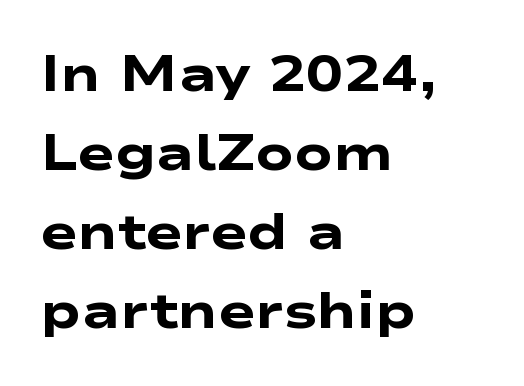
Character widths vary here, with narrow letters taking less room than wide ones. Emphasis by weight is at full strength: bold. Caption: multi-line text, flush left, ragged right. The gaps between neighbouring characters are ordinary and unremarkable. Regular leading. Serifs: no, the terminals of the letterforms are clean.
